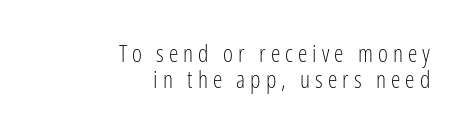
Closely set lines give the paragraph a compact silhouette. The text block is weighted toward the right margin, trailing off unevenly leftward. Tall strokes in this sample are plumb rather than angled. The letterforms sit at book weight or below. This rendering features lettering with no underline.
